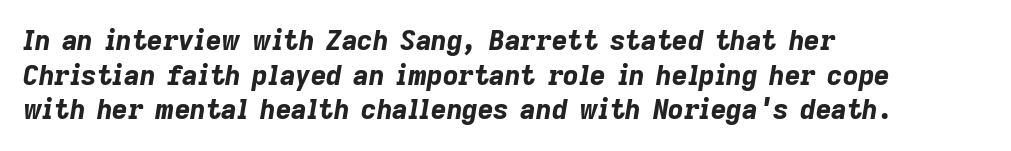
{"italic": "yes", "lean": "right", "slant_degrees": 9, "bold": "yes", "underline": "no", "align": "left", "line_spacing": "normal", "line_spacing_ratio": 1.28, "letter_spacing": "normal", "letter_spacing_em": 0.0, "glyph_px": 27}
